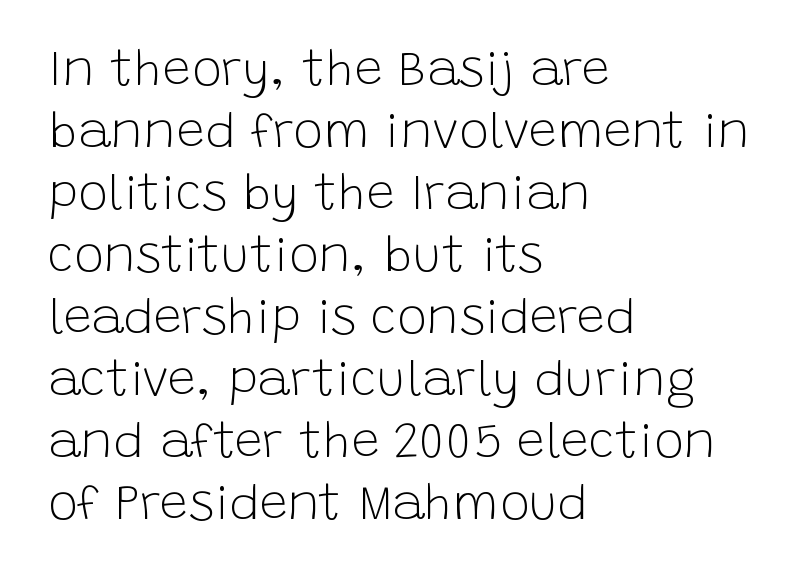
Q: Is the text bold? A: No.
Q: Is the text italic (slanted)? A: No, it is upright.
Q: Is the typeface a serif or a sans-serif typeface? A: Sans-serif.
Q: Is the text underlined? A: No.
Q: How is the paragraph aligned? A: Left-aligned.
Q: Is the spacing between letters normal or unusually wide? A: Normal.
Q: Width (condensed, normal, or wide)? A: Normal.
Q: Stroke contrast? A: Low.
Q: x-height? A: Large.
Q: Monospaced? A: No.
